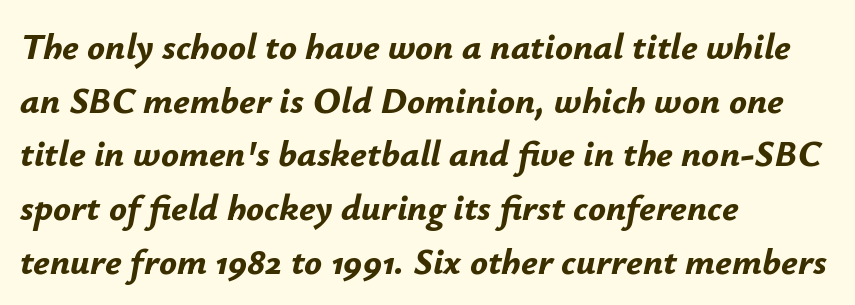
{"italic": "yes", "lean": "right", "slant_degrees": 12, "bold": "yes", "weight": "bold", "width": "normal", "stroke_contrast": "low", "x_height": "small", "monospaced": "no", "underline": "no", "align": "left", "line_spacing": "normal", "line_spacing_ratio": 1.45, "letter_spacing": "normal", "letter_spacing_em": 0.0, "glyph_px": 37}
